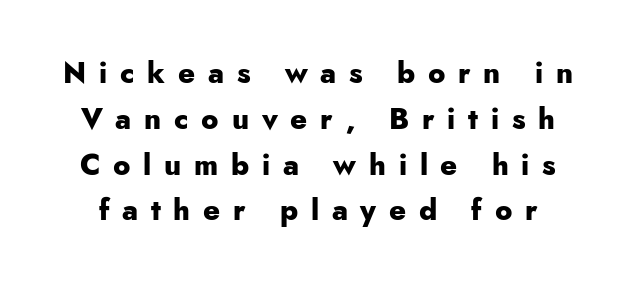
Upright lettering throughout. This rendering employs a face without finishing strokes, i.e., a sans-serif. Observe the wide spacing: letters keep a clear distance from each other. Note the varied advance widths — an 'i' is clearly narrower than an 'm'. A typesetter would call this leading conventional body-copy spacing.
